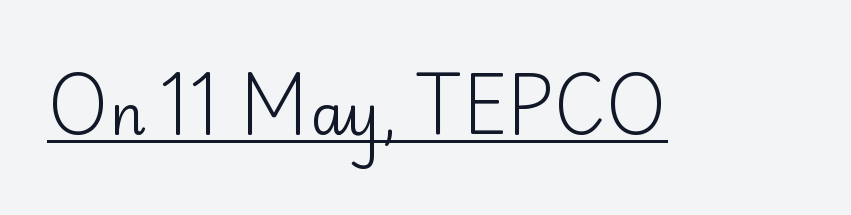
Q: Is the text bold? A: No.
Q: Is the text italic (slanted)? A: No, it is upright.
Q: Is the typeface a serif or a sans-serif typeface? A: Sans-serif.
Q: Is the text underlined? A: Yes.
Q: Is the spacing between letters normal or unusually wide? A: Normal.
Q: Width (condensed, normal, or wide)? A: Normal.
Q: Stroke contrast? A: Low.
Q: x-height? A: Small.
Q: Monospaced? A: No.
